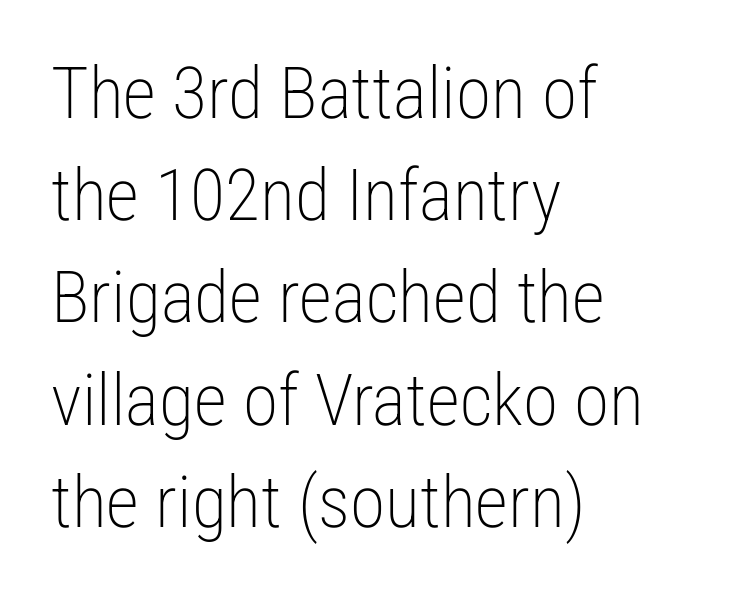
The image shows 72 px light, condensed sans-serif type, upright; set left-aligned, normal line spacing (1.42x), normal letter spacing, not underlined; low stroke contrast and a medium x-height.
